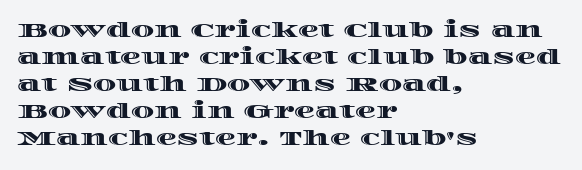
The letters stand straight up with perfectly vertical stems. Tracking here is standard; glyphs follow each other at the usual distance. Whoever set this chose a conventional vertical rhythm. The paragraph has a hard left edge and a soft right edge. Has an underline been added? It has not.
